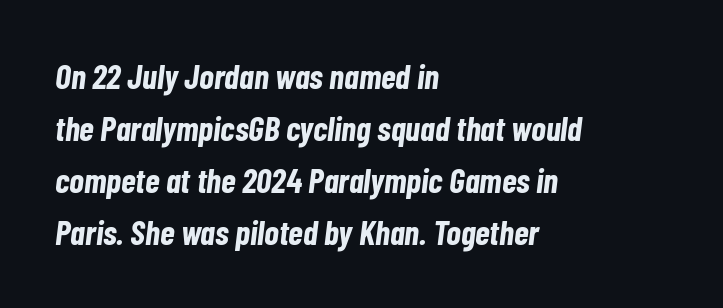
Each letter keeps its own natural width here, so spacing adapts to shape. Type without underlining. In CSS terms this would be text-align: left. Is the type bold? Yes — the strokes are clearly thick and heavy. The letters sit at their default tracking, neither squeezed nor spread.
